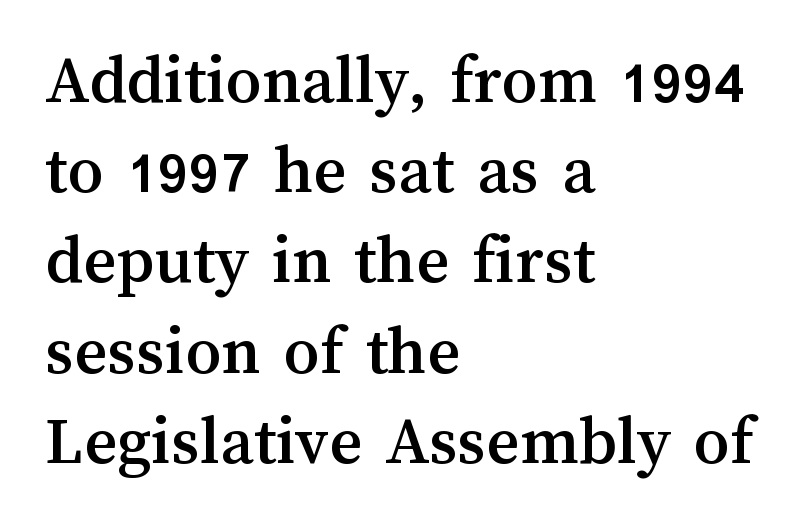
The image shows 71 px text type, upright; set left-aligned, normal line spacing (1.27x), normal letter spacing, not underlined; medium stroke contrast and a medium x-height.
